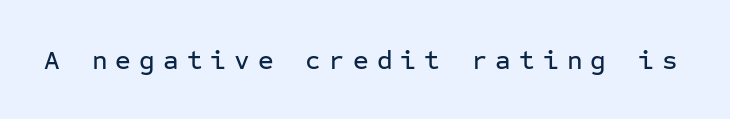
Q: Is the text italic (slanted)? A: No, it is upright.
Q: Is the text underlined? A: No.
Q: Is the spacing between letters normal or unusually wide? A: Unusually wide.
